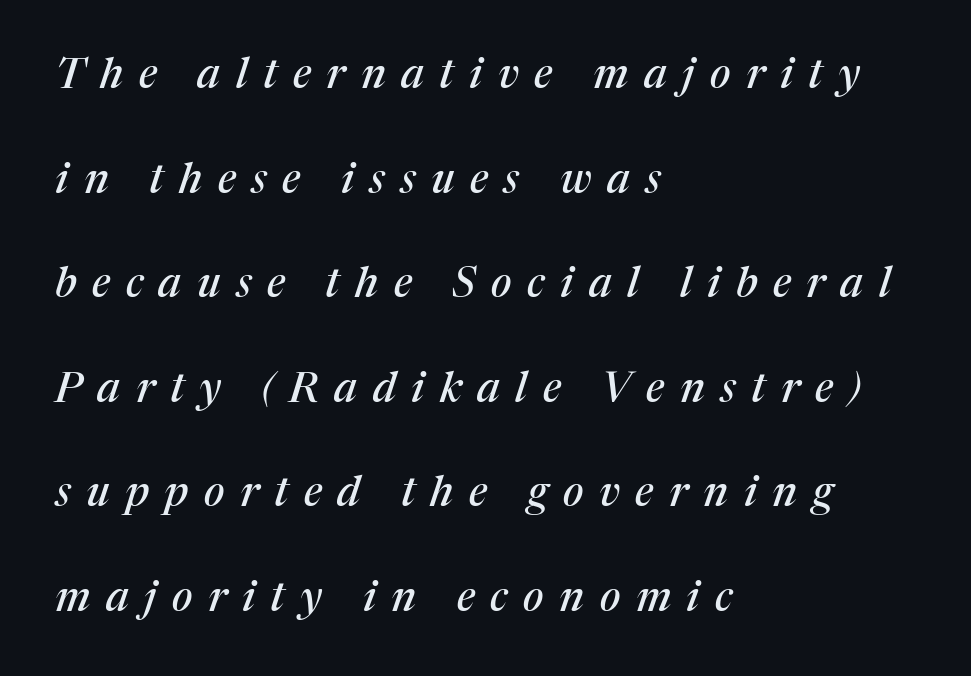
The image shows 42 px serif type, italic (leaning right); set left-aligned, loose line spacing (2.49x), unusually wide letter spacing (+0.37 em), not underlined; medium stroke contrast and a medium x-height.
